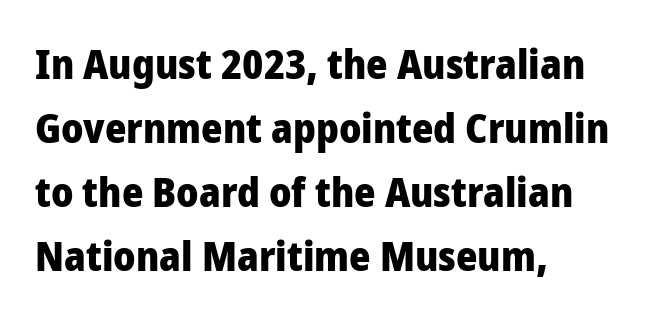
Does extra space separate the letters? No, they use regular spacing. The rendering uses a moderate line-height, typical for paragraphs. In CSS terms this would be text-align: left. Decoration check: the copy has no underline. The face used here is proportionally spaced, like ordinary book or web type. Nothing sits at the stroke ends, so this counts as sans-serif.
